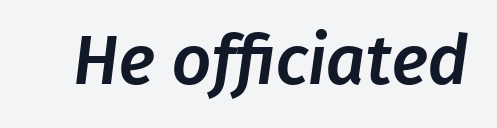
{"serif": "no", "width": "normal", "stroke_contrast": "low", "x_height": "medium", "monospaced": "no", "underline": "no", "letter_spacing": "normal", "letter_spacing_em": 0.0, "glyph_px": 69}
